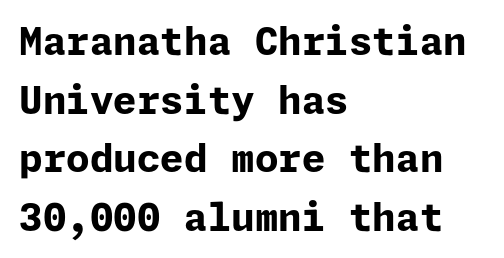
Every stem runs plumb, perpendicular to the baseline. Plain, unruled lines of type. Line beginnings align vertically; line endings do not. Caption: standard tracking, unaltered. The characters display no serif detailing; their extremities are plain. This block has exactly the height ordinary leading produces.
